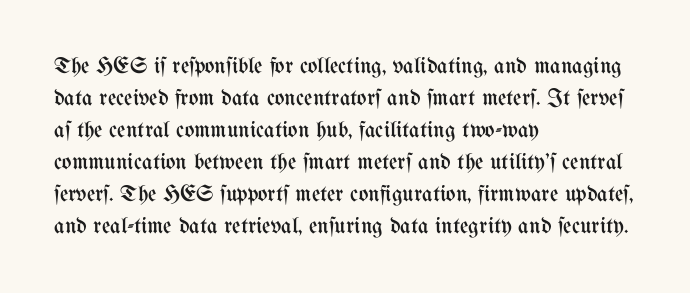
The image shows 23 px text type, upright; set left-aligned, normal line spacing (1.39x), normal letter spacing, not underlined.
